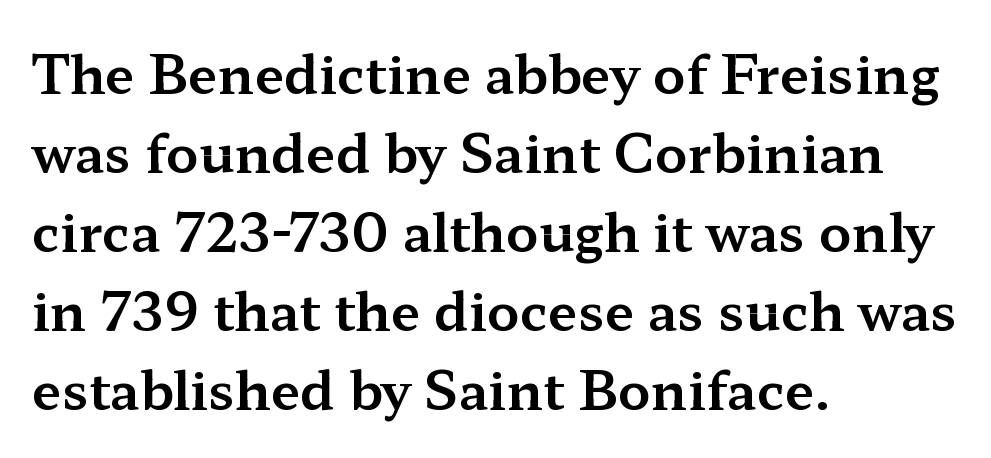
The image shows 53 px wide serif type, upright; set left-aligned, normal line spacing (1.49x), normal letter spacing, not underlined; medium stroke contrast and a medium x-height.
